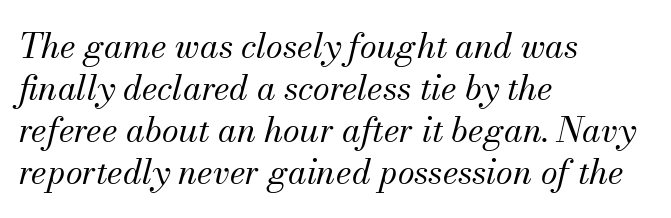
{"serif": "yes", "italic": "yes", "lean": "right", "slant_degrees": 13, "bold": "no", "weight": "regular", "width": "normal", "stroke_contrast": "medium", "x_height": "small", "monospaced": "no", "underline": "no", "align": "left", "line_spacing_ratio": 1.24, "letter_spacing": "normal", "letter_spacing_em": 0.0, "glyph_px": 34}
